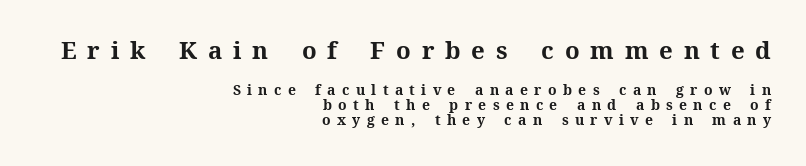
Q: Is the text bold? A: Yes.
Q: Is the text italic (slanted)? A: No, it is upright.
Q: Is the text underlined? A: No.
Q: How is the paragraph aligned? A: Right-aligned.
Q: Is the spacing between letters normal or unusually wide? A: Unusually wide.
Q: Is the spacing between lines tight, normal or loose? A: Tight.
Q: Which block of text is set in a larger size, the first (top) or the second (bottom)? A: The first (top) one.
